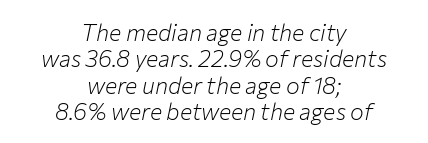
The image shows 23 px text type, italic (leaning right); set centered, tight line spacing (1.15x), normal letter spacing, not underlined.
